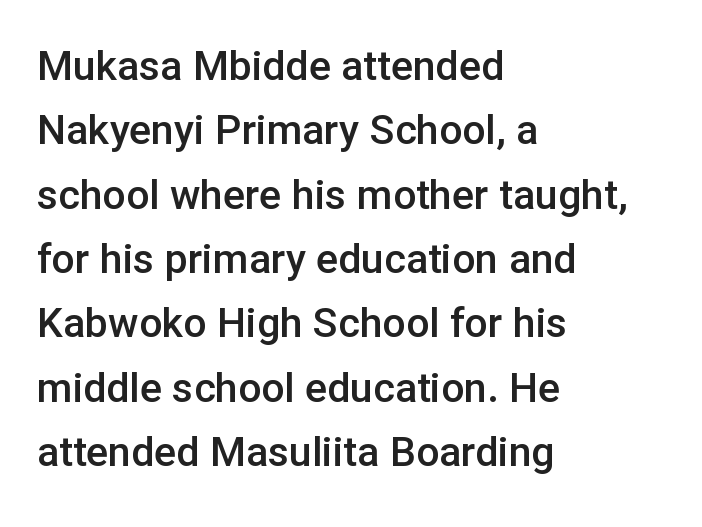
Q: Is the text bold? A: Semi-bold.
Q: Is the text italic (slanted)? A: No, it is upright.
Q: Is the typeface a serif or a sans-serif typeface? A: Sans-serif.
Q: Is the text underlined? A: No.
Q: How is the paragraph aligned? A: Left-aligned.
Q: Is the spacing between letters normal or unusually wide? A: Normal.
Q: Is the spacing between lines tight, normal or loose? A: Normal.
Q: Width (condensed, normal, or wide)? A: Normal.
Q: Stroke contrast? A: Low.
Q: x-height? A: Medium.
Q: Monospaced? A: No.
